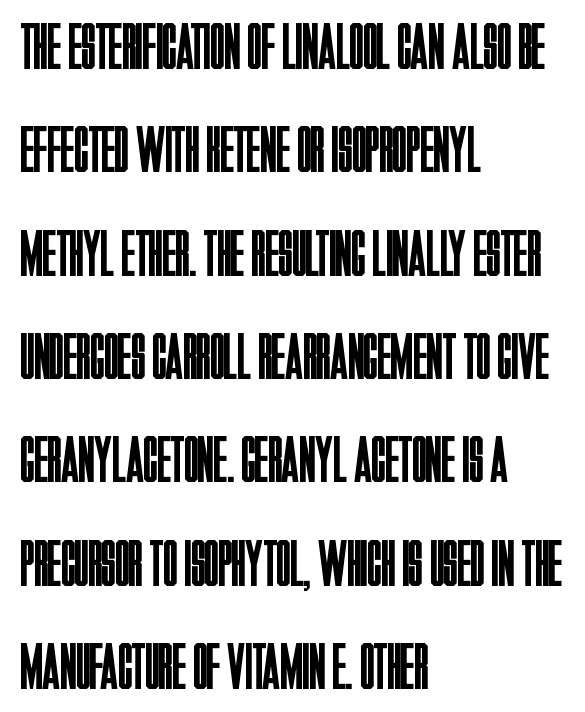
The image shows 65 px regular-weight, condensed sans-serif type, upright; set left-aligned, normal line spacing (1.59x), normal letter spacing, not underlined; low stroke contrast and a large x-height.
